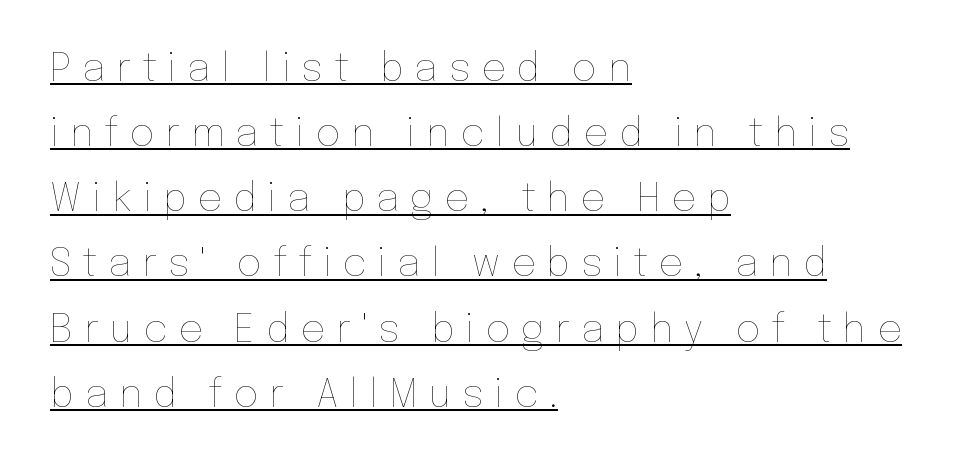
The letters advance in unequal steps, a hallmark of proportional type. The paragraph shown leans on its left margin. Ascenders rise straight up at ninety degrees. Short note: letters widely spaced. Decoration check: the copy is underlined. The strokes are not fattened; the text isn't bold.
